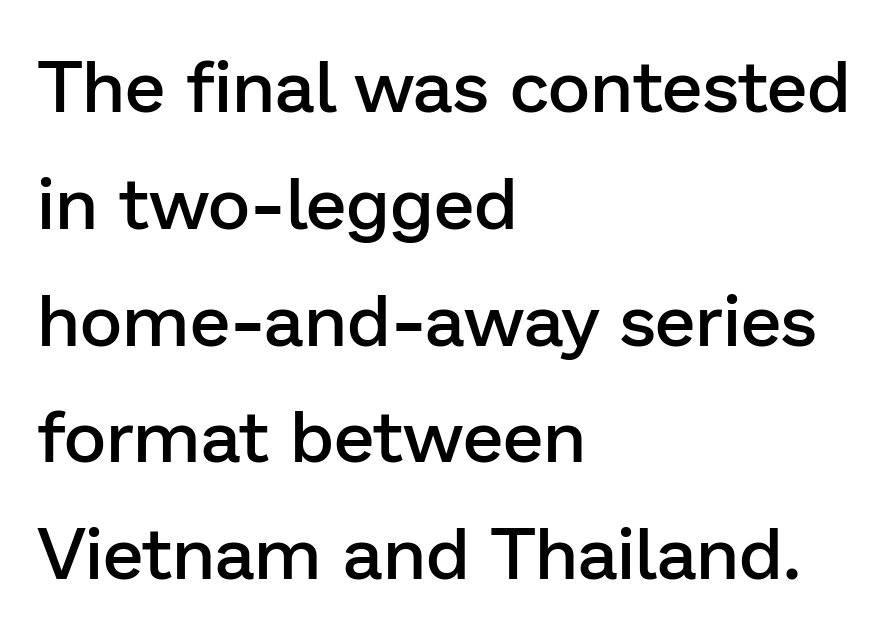
The leading is moderate, giving the passage an even texture. The letters sit at their default tracking, neither squeezed nor spread. Notice how the passage keeps a crisp vertical edge on the left only. Beneath every word, the page is bare. In terms of letterform style, serifs are entirely absent. The letters stand straight up with perfectly vertical stems.
